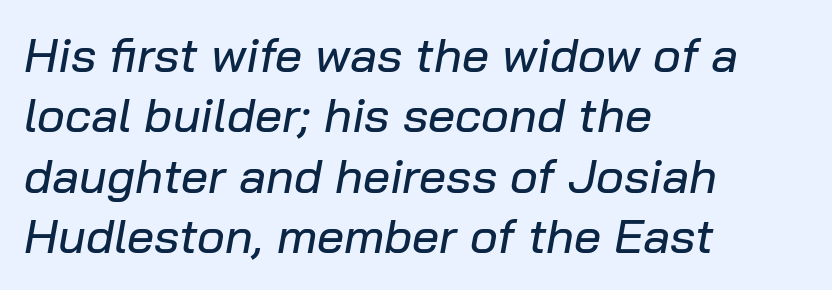
{"italic": "yes", "lean": "right", "slant_degrees": 10, "width": "normal", "stroke_contrast": "low", "x_height": "medium", "monospaced": "no", "underline": "no", "align": "left", "line_spacing": "normal", "line_spacing_ratio": 1.26, "letter_spacing": "normal", "letter_spacing_em": 0.0, "glyph_px": 48}
